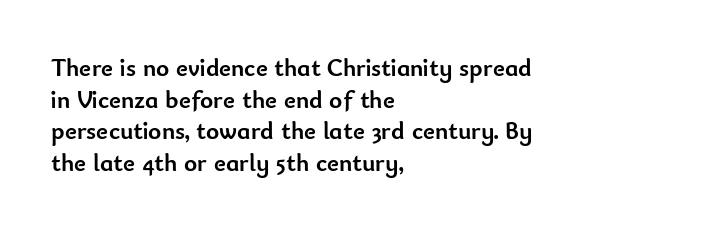
Short and long lines alike share a common starting point at left. The vertical gap from one line to the next is medium. Does the lettering tilt? It doesn't — this is upright. Underline: absent. The tracking reads as untouched default to a designer's eye. Chunky letters — that's bold for sure.
